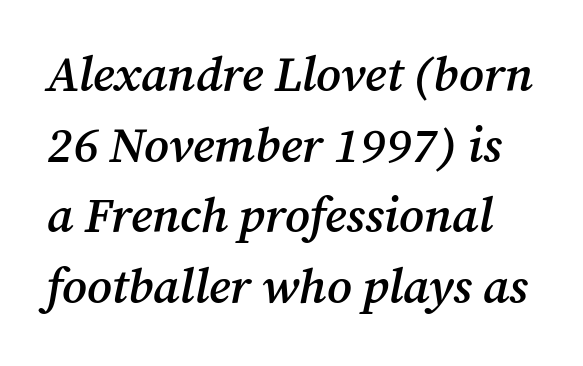
{"serif": "yes", "italic": "yes", "lean": "right", "slant_degrees": 12, "bold": "semi", "weight": "semibold", "width": "normal", "stroke_contrast": "medium", "x_height": "medium", "monospaced": "no", "underline": "no", "line_spacing": "normal", "line_spacing_ratio": 1.44, "letter_spacing": "normal", "letter_spacing_em": 0.0, "glyph_px": 49}
